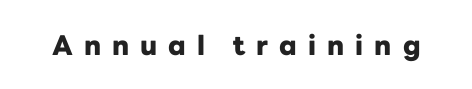
{"italic": "no", "bold": "yes", "underline": "no", "letter_spacing": "wide", "letter_spacing_em": 0.41, "glyph_px": 27}
